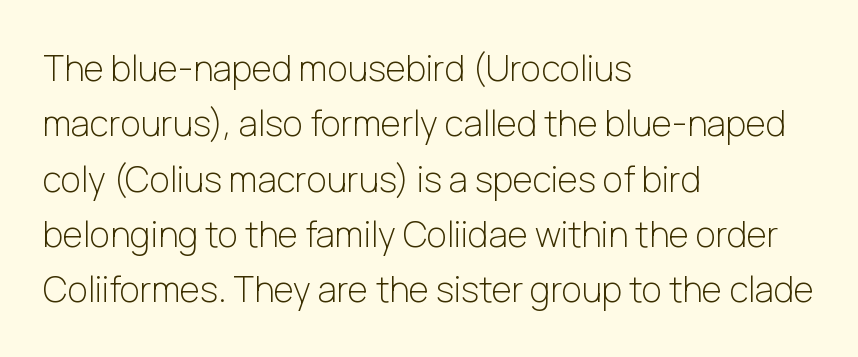
The image shows 35 px light sans-serif type, upright; set left-aligned, normal line spacing (1.58x), normal letter spacing, not underlined; low stroke contrast and a medium x-height.
